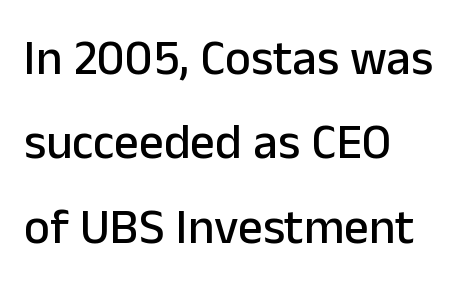
{"serif": "no", "italic": "no", "width": "normal", "stroke_contrast": "low", "x_height": "medium", "monospaced": "no", "underline": "no", "align": "left", "line_spacing_ratio": 1.72, "letter_spacing": "normal", "letter_spacing_em": 0.0, "glyph_px": 49}
